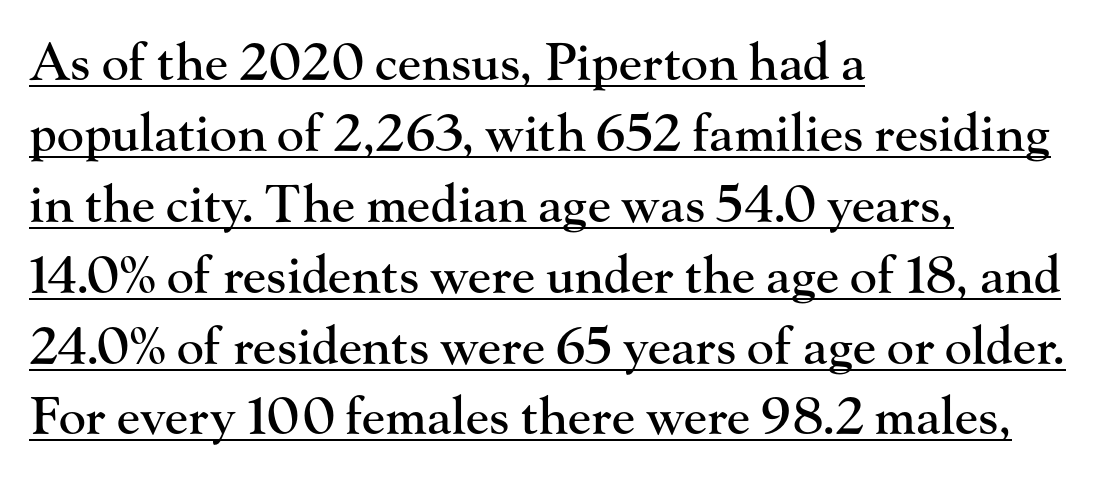
{"serif": "yes", "italic": "no", "width": "normal", "stroke_contrast": "high", "x_height": "small", "monospaced": "no", "underline": "yes", "align": "left", "line_spacing": "normal", "line_spacing_ratio": 1.39, "letter_spacing": "normal", "letter_spacing_em": 0.0, "glyph_px": 51}
